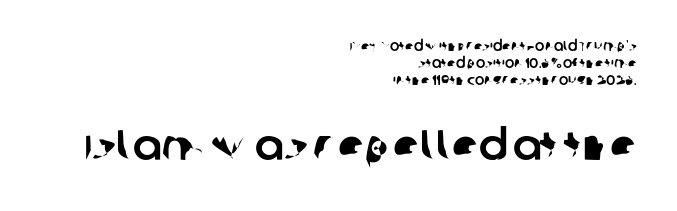
The image shows 43 px sans-serif type; set right-aligned, line spacing 1.23x, normal letter spacing, not underlined; the second (bottom) block is 3.07x larger; low stroke contrast and a large x-height.
